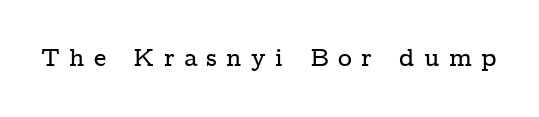
Q: Is the text italic (slanted)? A: No, it is upright.
Q: Is the text underlined? A: No.
Q: Is the spacing between letters normal or unusually wide? A: Unusually wide.
